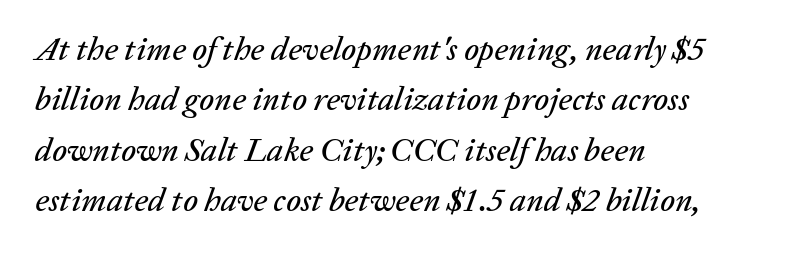
The image shows 33 px text type, italic (leaning right); set left-aligned, normal line spacing (1.53x), normal letter spacing, not underlined; low stroke contrast and a medium x-height.
